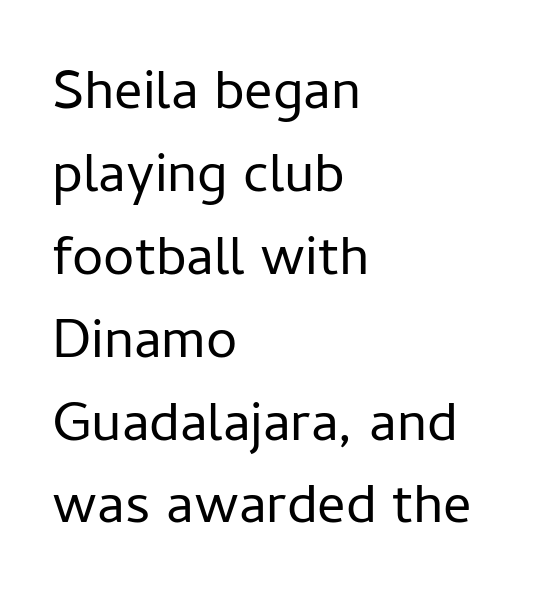
{"serif": "no", "italic": "no", "bold": "no", "weight": "regular", "width": "normal", "stroke_contrast": "low", "x_height": "medium", "monospaced": "no", "underline": "no", "align": "left", "line_spacing": "normal", "line_spacing_ratio": 1.48, "letter_spacing": "normal", "letter_spacing_em": 0.0, "glyph_px": 56}
